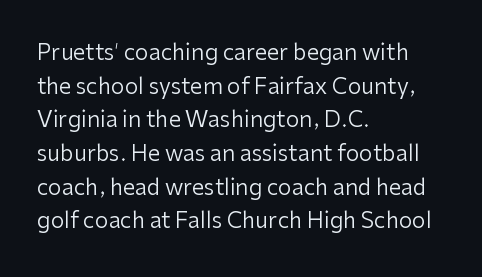
Unbolded letterforms with no extra heft. The letterforms sit shoulder to shoulder at normal distance. Line spacing here is normal. Glance below the letters and you will spot only blank space. Visually the block forms a straight wall on the left and a jagged coastline on the right.
